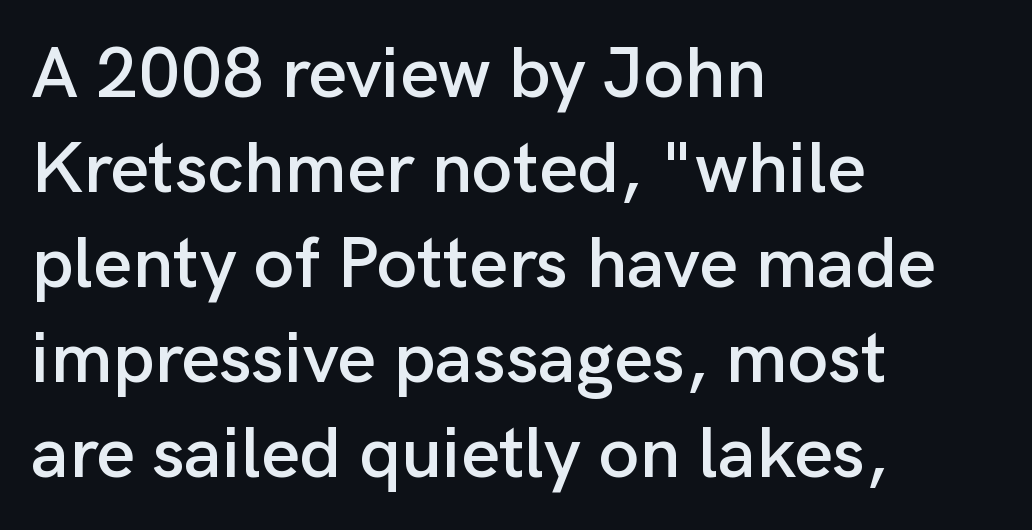
Check the space under the baseline: it is left empty. Every row of glyphs begins at an identical x-position on the left. The type is set solid horizontally, with unmodified tracking. These lines are rendered in a variable-pitch font. You can tell it's not italic because the verticals are truly vertical. Serif or sans? Sans — the stroke terminals are bare.
